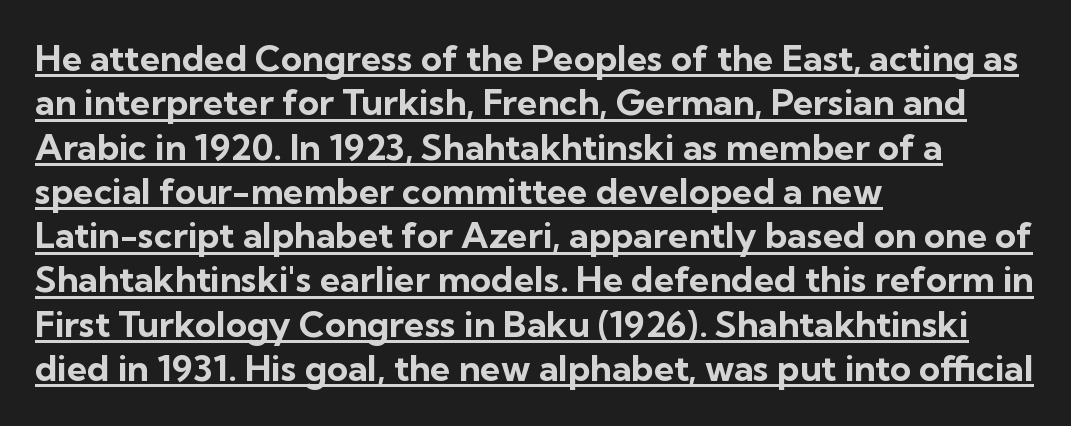
The image shows 36 px bold sans-serif type, upright; set left-aligned, line spacing 1.23x, normal letter spacing, underlined; low stroke contrast and a medium x-height.
